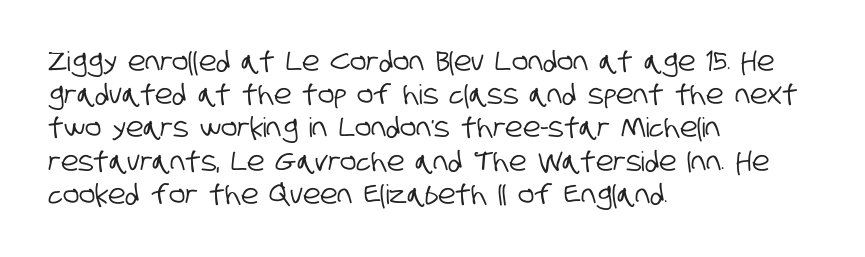
The face used here is rendered with its standard letterfit. Descender tails drop into unmarked territory. The setting favours the left margin, as ordinary paragraphs usually do.
